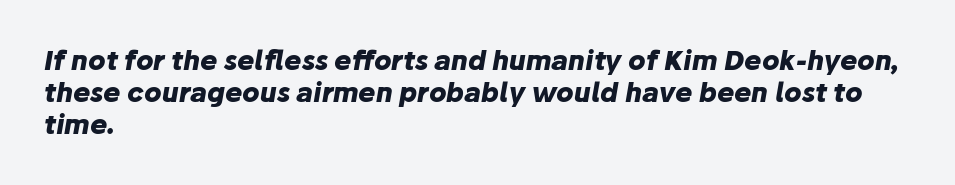
Q: Is the text bold? A: Yes.
Q: Is the text italic (slanted)? A: Yes, it leans right by about 10 degrees.
Q: Is the text underlined? A: No.
Q: How is the paragraph aligned? A: Left-aligned.
Q: Is the spacing between letters normal or unusually wide? A: Normal.
